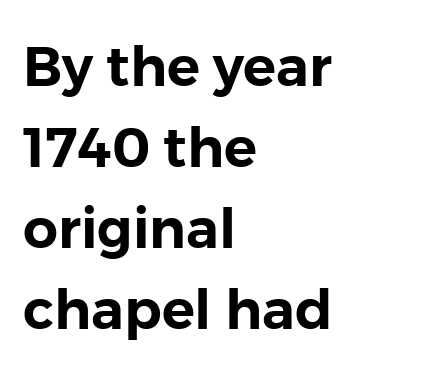
Q: Is the text italic (slanted)? A: No, it is upright.
Q: Is the typeface a serif or a sans-serif typeface? A: Sans-serif.
Q: Is the text underlined? A: No.
Q: How is the paragraph aligned? A: Left-aligned.
Q: Is the spacing between letters normal or unusually wide? A: Normal.
Q: Is the spacing between lines tight, normal or loose? A: Normal.
Q: Width (condensed, normal, or wide)? A: Normal.
Q: Stroke contrast? A: Low.
Q: x-height? A: Medium.
Q: Monospaced? A: No.
